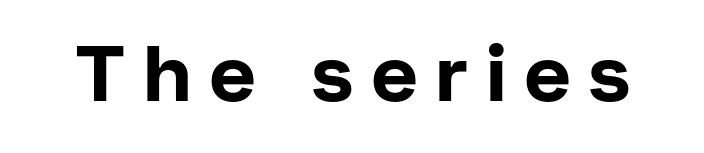
The lettering holds an erect, upright posture throughout. The passage shown is not underscored anywhere. Classification — sans serif. Looks like regular typesetting: each glyph gets only the width it needs.
